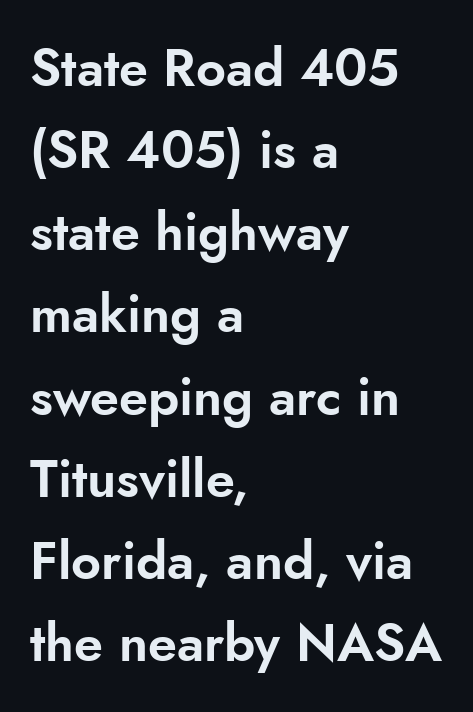
{"serif": "no", "italic": "no", "width": "normal", "stroke_contrast": "low", "x_height": "small", "monospaced": "no", "underline": "no", "align": "left", "line_spacing": "normal", "line_spacing_ratio": 1.58, "letter_spacing": "normal", "letter_spacing_em": 0.0, "glyph_px": 52}
